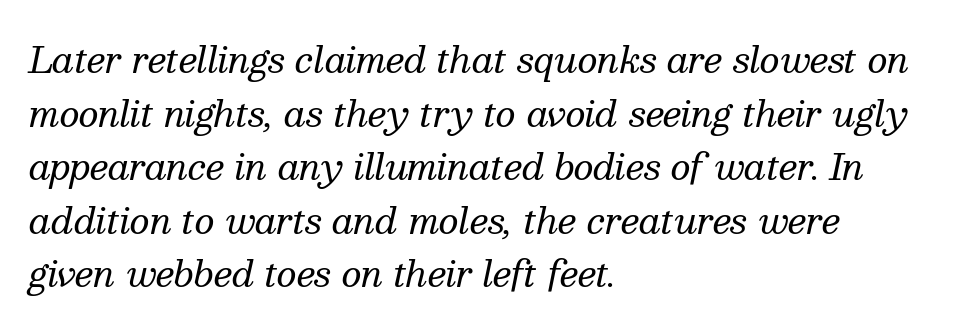
Q: Is the text bold? A: No.
Q: Is the text italic (slanted)? A: Yes, it leans right by about 13 degrees.
Q: Is the typeface a serif or a sans-serif typeface? A: Serif.
Q: Is the text underlined? A: No.
Q: How is the paragraph aligned? A: Left-aligned.
Q: Is the spacing between letters normal or unusually wide? A: Normal.
Q: Is the spacing between lines tight, normal or loose? A: Normal.
Q: Width (condensed, normal, or wide)? A: Normal.
Q: Stroke contrast? A: Medium.
Q: x-height? A: Medium.
Q: Monospaced? A: No.
